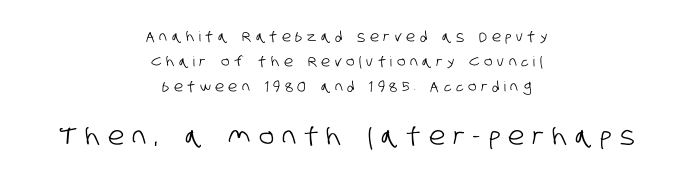
Q: Is the text underlined? A: No.
Q: How is the paragraph aligned? A: Centered.
Q: Is the spacing between letters normal or unusually wide? A: Unusually wide.
Q: Which block of text is set in a larger size, the first (top) or the second (bottom)? A: The second (bottom) one.
